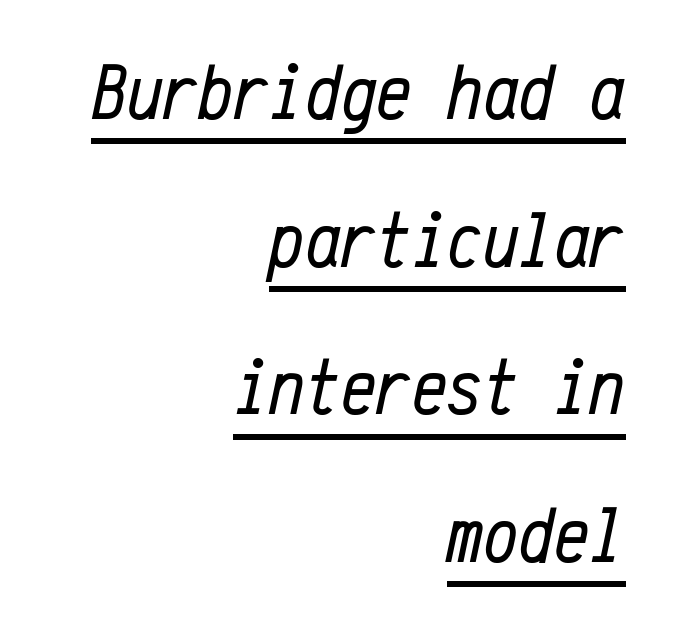
The image shows 79 px regular-weight, condensed type, italic (leaning right), monospaced; set right-aligned, line spacing 1.87x, normal letter spacing, underlined; low stroke contrast and a medium x-height.
